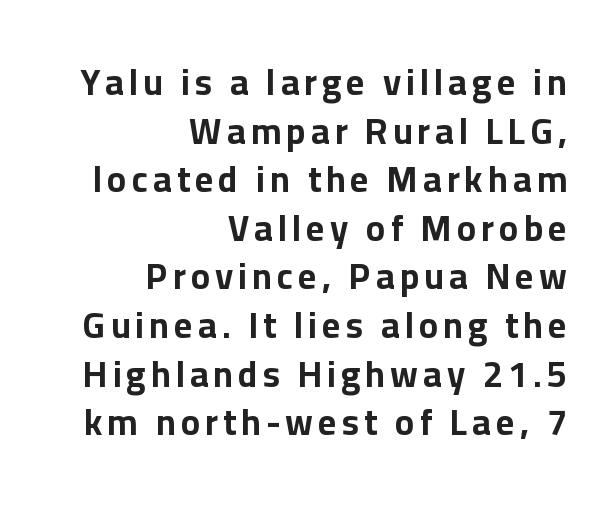
The image shows 36 px bold sans-serif type, upright; set right-aligned, normal line spacing (1.35x), not underlined; low stroke contrast and a medium x-height.
